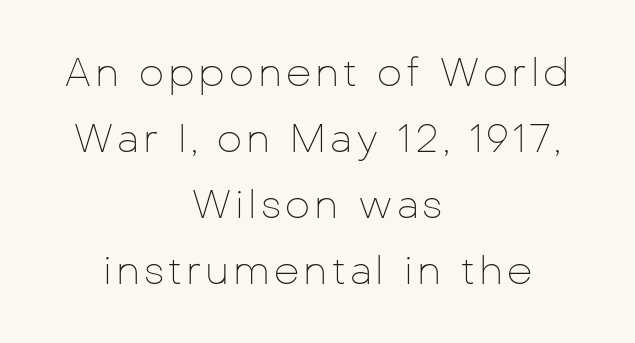
The image shows 40 px thin sans-serif type, upright; set centered, normal line spacing (1.65x), not underlined; low stroke contrast and a medium x-height.
